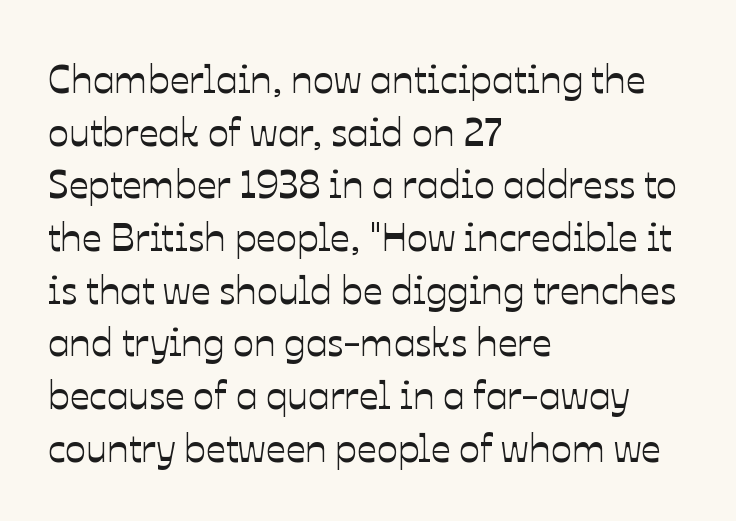
Here the glyphs are tracked normally, forming tight word shapes. Style check: upright. The rendering uses natural spacing where letterforms have individual widths. The space directly below the letters is spotless. A classic flush-left, rag-right setting is used for this passage.
